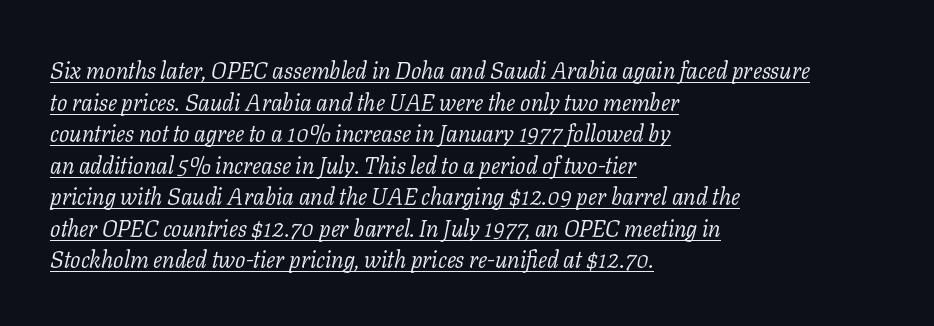
Q: Is the text bold? A: No.
Q: Is the text italic (slanted)? A: Yes, it leans right by about 11 degrees.
Q: Is the text underlined? A: Yes.
Q: How is the paragraph aligned? A: Left-aligned.
Q: Is the spacing between letters normal or unusually wide? A: Normal.
Q: Is the spacing between lines tight, normal or loose? A: Normal.
